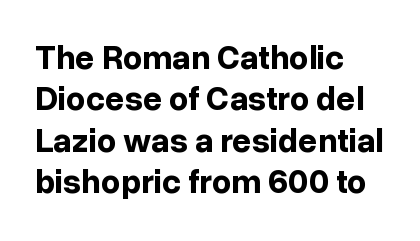
Q: Is the text bold? A: Yes.
Q: Is the text italic (slanted)? A: No, it is upright.
Q: Is the typeface a serif or a sans-serif typeface? A: Sans-serif.
Q: Is the text underlined? A: No.
Q: How is the paragraph aligned? A: Left-aligned.
Q: Is the spacing between letters normal or unusually wide? A: Normal.
Q: Width (condensed, normal, or wide)? A: Normal.
Q: Stroke contrast? A: Low.
Q: x-height? A: Medium.
Q: Monospaced? A: No.
